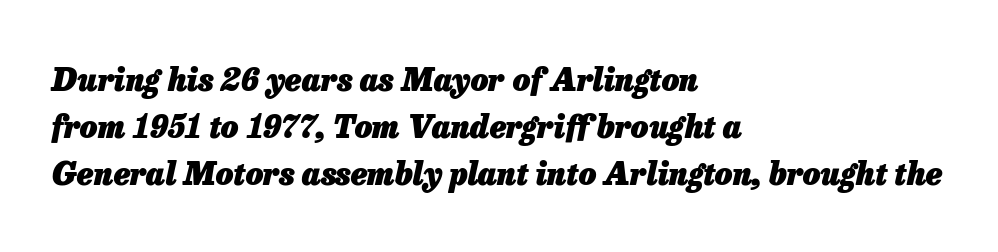
{"italic": "yes", "lean": "right", "slant_degrees": 13, "bold": "yes", "weight": "heavy", "width": "normal", "stroke_contrast": "low", "x_height": "medium", "monospaced": "no", "underline": "no", "align": "left", "line_spacing": "normal", "line_spacing_ratio": 1.52, "letter_spacing": "normal", "letter_spacing_em": 0.0, "glyph_px": 31}
